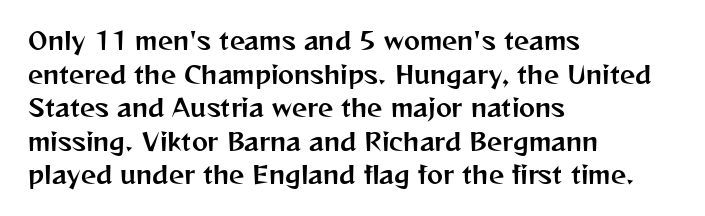
The image shows 24 px text type, upright; set left-aligned, normal line spacing (1.4x), normal letter spacing, not underlined.
